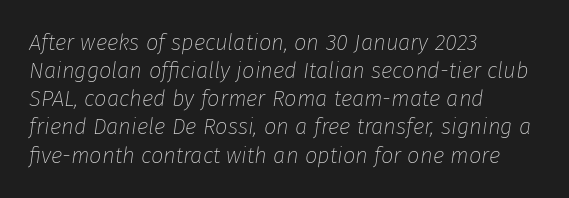
Q: Is the text bold? A: No.
Q: Is the text italic (slanted)? A: Yes, it leans right by about 8 degrees.
Q: Is the text underlined? A: No.
Q: How is the paragraph aligned? A: Left-aligned.
Q: Is the spacing between letters normal or unusually wide? A: Normal.
Q: Is the spacing between lines tight, normal or loose? A: Normal.
